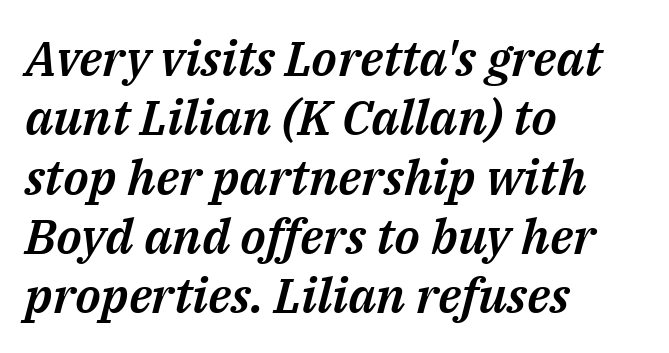
The face used here is rendered with its standard letterfit. A student would call this left alignment; a typographer would say flush left, rag right. These lines are rendered in a variable-pitch font. Each row of text sits above clean, open space.
